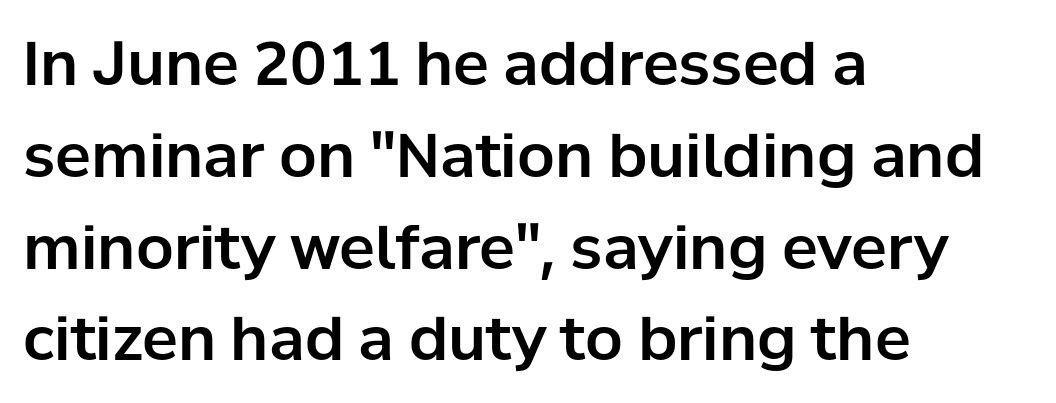
Q: Is the text italic (slanted)? A: No, it is upright.
Q: Is the typeface a serif or a sans-serif typeface? A: Sans-serif.
Q: Is the text underlined? A: No.
Q: How is the paragraph aligned? A: Left-aligned.
Q: Is the spacing between letters normal or unusually wide? A: Normal.
Q: Is the spacing between lines tight, normal or loose? A: Normal.
Q: Width (condensed, normal, or wide)? A: Normal.
Q: Stroke contrast? A: Low.
Q: x-height? A: Medium.
Q: Monospaced? A: No.
